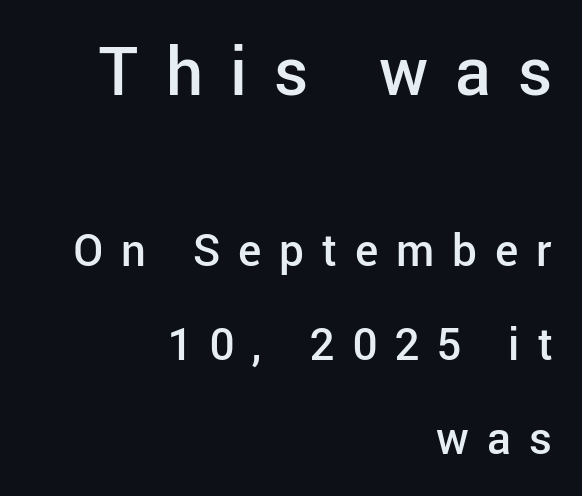
{"serif": "no", "italic": "no", "bold": "semi", "weight": "semibold", "width": "normal", "stroke_contrast": "low", "x_height": "medium", "monospaced": "no", "underline": "no", "align": "right", "line_spacing": "loose", "line_spacing_ratio": 2.13, "letter_spacing": "wide", "letter_spacing_em": 0.41, "larger_block": "first", "size_ratio": 1.5, "glyph_px": 66}
